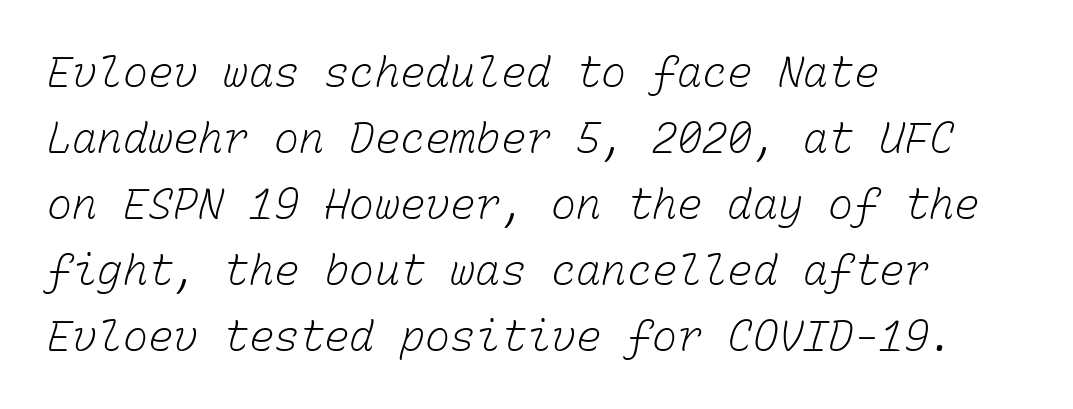
The image shows 42 px light type, monospaced; set left-aligned, normal line spacing (1.57x), normal letter spacing, not underlined; low stroke contrast and a medium x-height.
